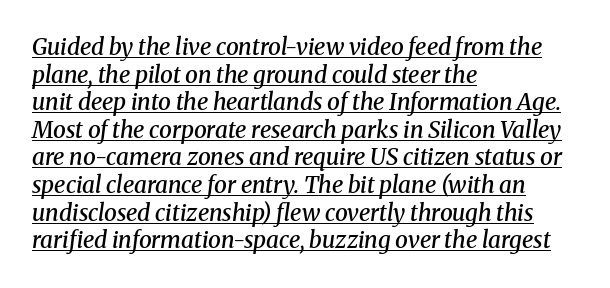
Caption: lettering with a line underneath. Line beginnings align vertically; line endings do not. Notice the strokes are somewhat thickened but not fully heavy: this is a semibold. Posture: slanted. Compared with typical body copy, the letter spacing here is the same.
